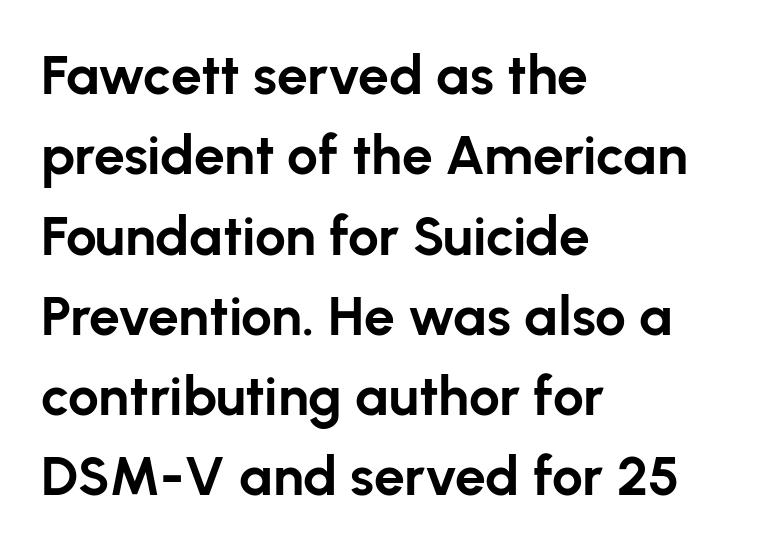
Here the glyphs are tracked normally, forming tight word shapes. The characters display no serif detailing; their extremities are plain. Here the designer chose a conventional face with non-uniform glyph widths. Reading down the column, the eye jumps a familiar distance to each next line. This rendering features lettering with no underline.
